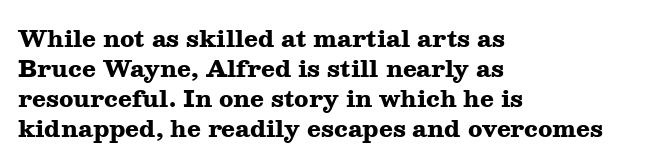
Designer's note — italics off, roman on. Clear beneath every line of the passage. Set as a true bold cut, around the 700 mark. How would I describe the line gaps? Plain and ordinary.
